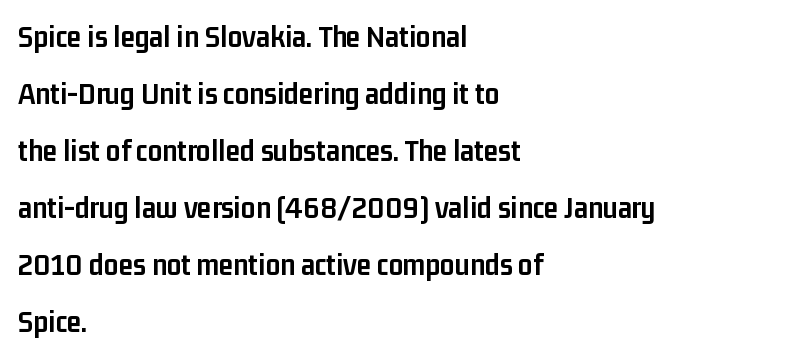
{"serif": "no", "italic": "no", "bold": "yes", "weight": "semibold", "width": "condensed", "stroke_contrast": "low", "x_height": "medium", "monospaced": "no", "underline": "no", "align": "left", "line_spacing_ratio": 1.78, "letter_spacing": "normal", "letter_spacing_em": 0.0, "glyph_px": 32}
